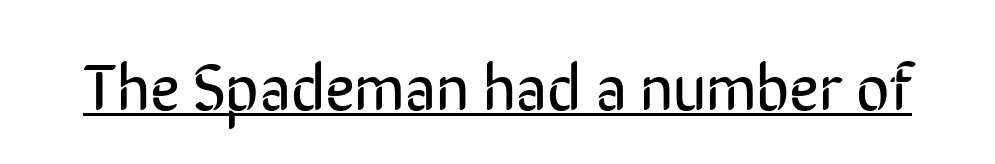
Q: Is the text bold? A: No.
Q: Is the text italic (slanted)? A: No, it is upright.
Q: Is the typeface a serif or a sans-serif typeface? A: Sans-serif.
Q: Is the text underlined? A: Yes.
Q: Is the spacing between letters normal or unusually wide? A: Normal.
Q: Width (condensed, normal, or wide)? A: Condensed.
Q: Stroke contrast? A: Low.
Q: x-height? A: Medium.
Q: Monospaced? A: No.
